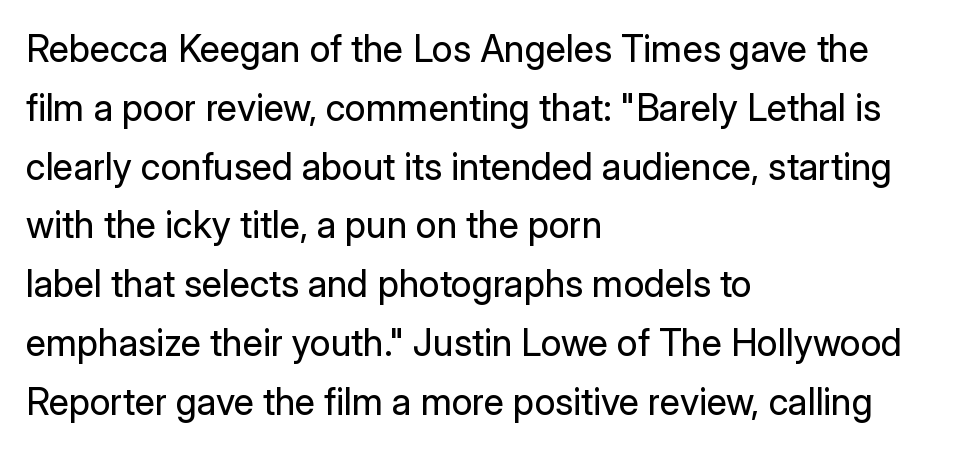
Q: Is the text bold? A: No.
Q: Is the text italic (slanted)? A: No, it is upright.
Q: Is the typeface a serif or a sans-serif typeface? A: Sans-serif.
Q: Is the text underlined? A: No.
Q: How is the paragraph aligned? A: Left-aligned.
Q: Is the spacing between letters normal or unusually wide? A: Normal.
Q: Is the spacing between lines tight, normal or loose? A: Normal.
Q: Width (condensed, normal, or wide)? A: Normal.
Q: Stroke contrast? A: Low.
Q: x-height? A: Medium.
Q: Monospaced? A: No.
